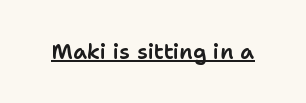
Students, note that the glyphs here touch the page at normal intervals. Does a line run under the words? Yes, clearly. Designer's note — italics off, roman on.
